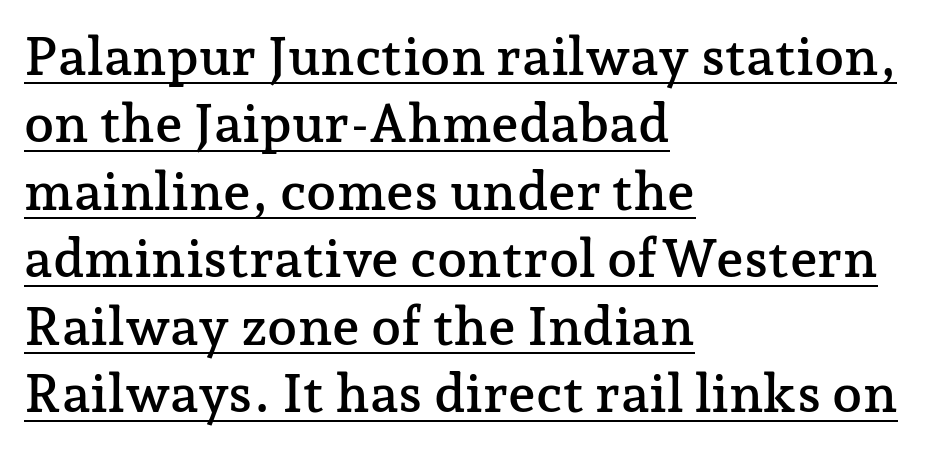
Q: Is the text italic (slanted)? A: No, it is upright.
Q: Is the typeface a serif or a sans-serif typeface? A: Serif.
Q: Is the text underlined? A: Yes.
Q: How is the paragraph aligned? A: Left-aligned.
Q: Is the spacing between letters normal or unusually wide? A: Normal.
Q: Is the spacing between lines tight, normal or loose? A: Normal.
Q: Width (condensed, normal, or wide)? A: Normal.
Q: Stroke contrast? A: Low.
Q: x-height? A: Medium.
Q: Monospaced? A: No.
